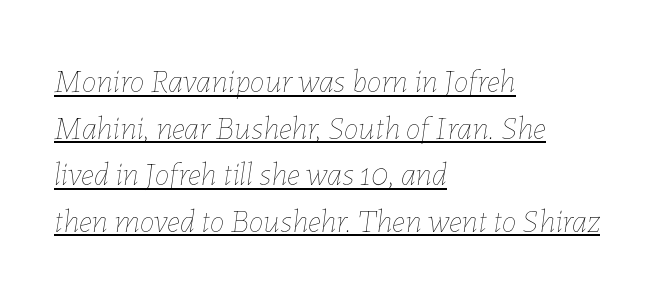
The image shows 33 px thin type, italic (leaning right); set left-aligned, normal line spacing (1.41x), normal letter spacing, underlined; low stroke contrast and a medium x-height.
